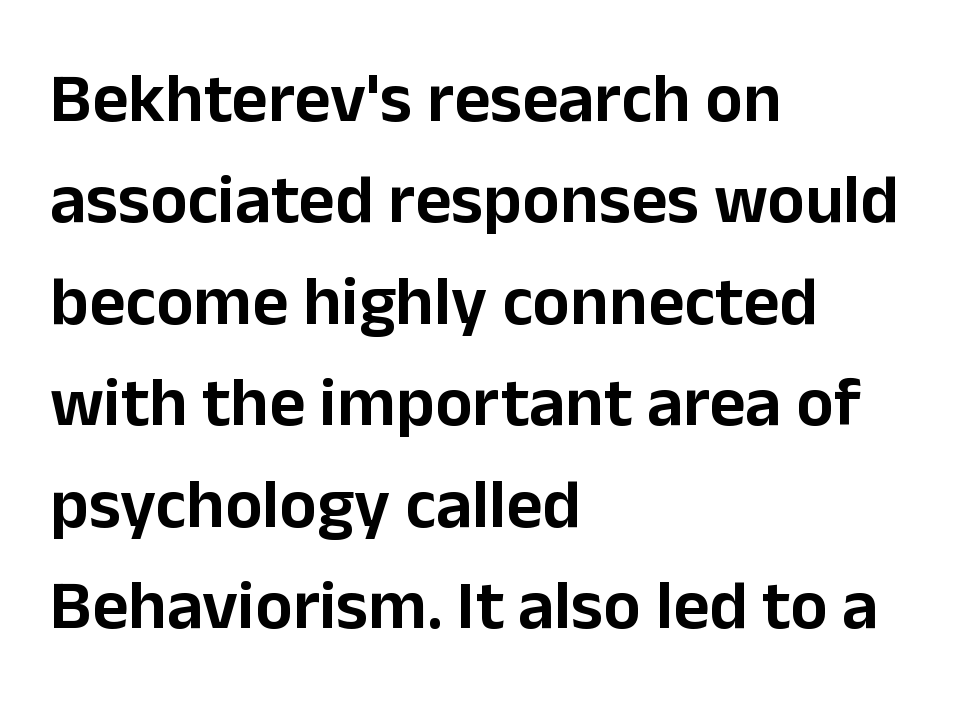
Q: Is the text italic (slanted)? A: No, it is upright.
Q: Is the typeface a serif or a sans-serif typeface? A: Sans-serif.
Q: Is the text underlined? A: No.
Q: How is the paragraph aligned? A: Left-aligned.
Q: Is the spacing between letters normal or unusually wide? A: Normal.
Q: Is the spacing between lines tight, normal or loose? A: Normal.
Q: Width (condensed, normal, or wide)? A: Normal.
Q: Stroke contrast? A: Low.
Q: x-height? A: Medium.
Q: Monospaced? A: No.
